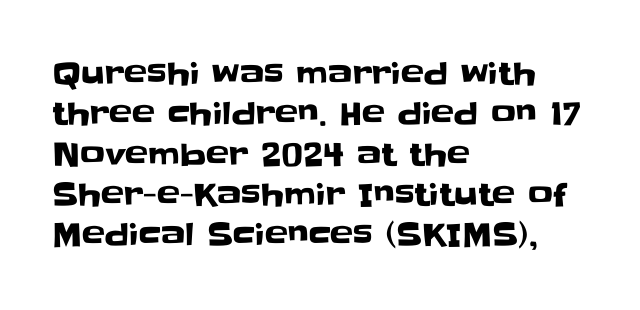
The image shows 31 px sans-serif type, upright; set left-aligned, normal line spacing (1.3x), normal letter spacing, not underlined; low stroke contrast and a large x-height.
